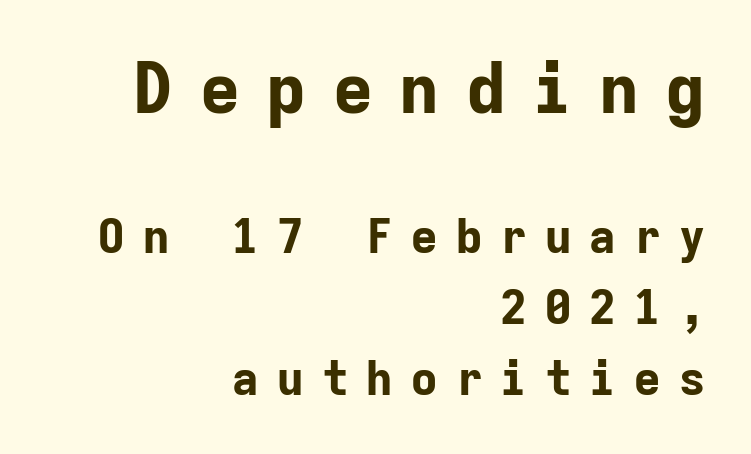
The image shows 70 px bold sans-serif type, upright, monospaced; set right-aligned, normal line spacing (1.51x), unusually wide letter spacing (+0.35 em), not underlined; the first (top) block is 1.49x larger; low stroke contrast and a medium x-height.
